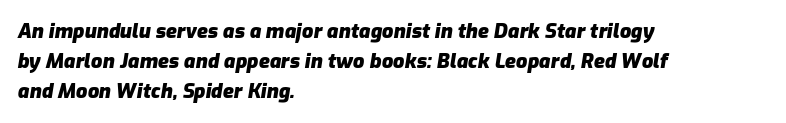
The image shows 20 px bold type, italic (leaning right); set left-aligned, normal line spacing (1.51x), normal letter spacing, not underlined.
